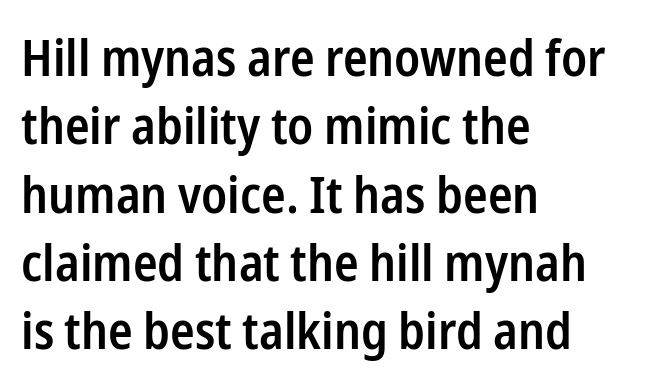
{"serif": "no", "italic": "no", "bold": "semi", "weight": "semibold", "width": "condensed", "stroke_contrast": "low", "x_height": "medium", "monospaced": "no", "underline": "no", "align": "left", "line_spacing": "normal", "line_spacing_ratio": 1.34, "letter_spacing": "normal", "letter_spacing_em": 0.0, "glyph_px": 51}
